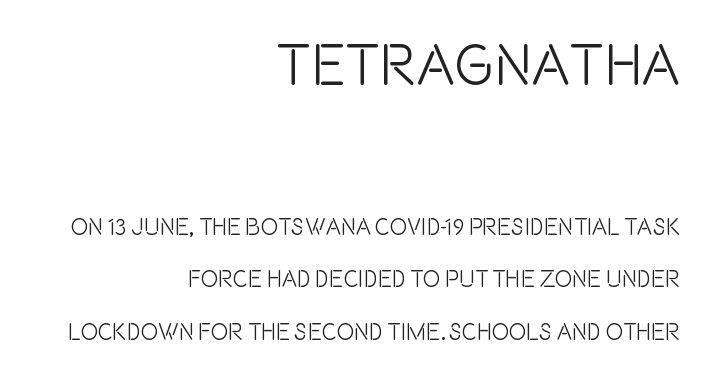
The rendering anchors every line to the right-hand side. Check the space under the baseline: it is left empty. The face used here is a sans, in the tradition of grotesques and geometrics. Characters follow at the spacing the type designer built in. Which chunk is bigger? The first one — the top block dwarfs the bottom. These lines were composed using upright roman letters.
